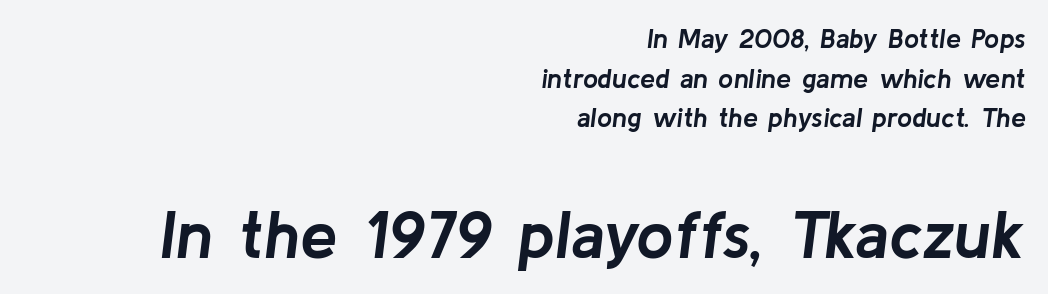
The image shows 67 px semibold type, italic (leaning right); set right-aligned, normal line spacing (1.47x), normal letter spacing, not underlined; the second (bottom) block is 2.48x larger; low stroke contrast and a medium x-height.
